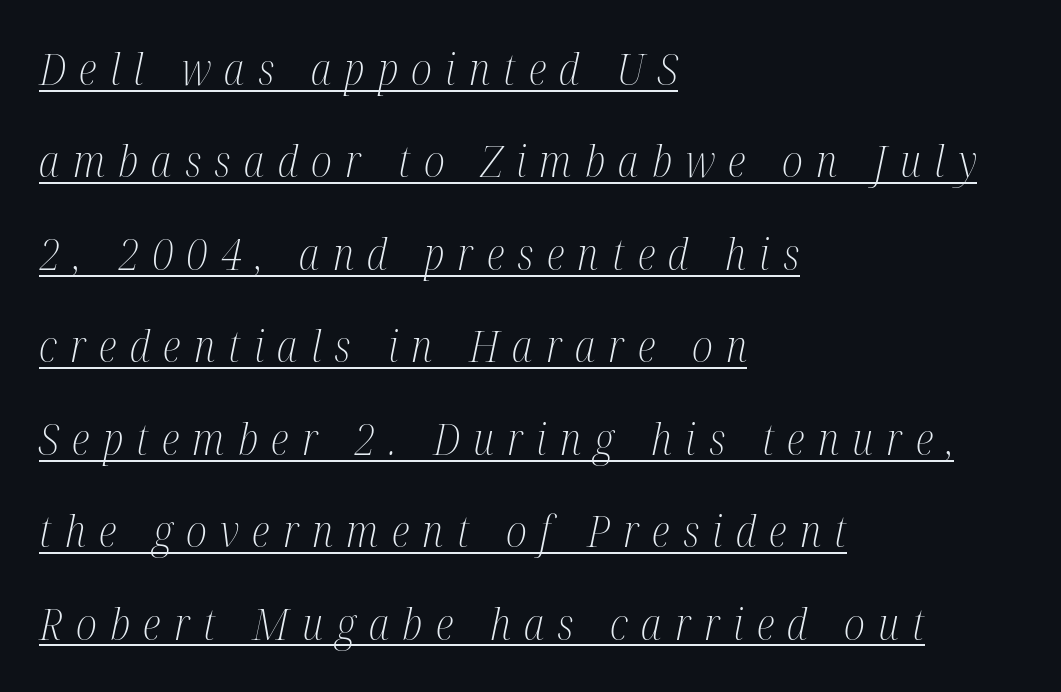
Q: Is the text bold? A: No.
Q: Is the text italic (slanted)? A: Yes, it leans right by about 12 degrees.
Q: Is the typeface a serif or a sans-serif typeface? A: Serif.
Q: Is the text underlined? A: Yes.
Q: How is the paragraph aligned? A: Left-aligned.
Q: Is the spacing between letters normal or unusually wide? A: Unusually wide.
Q: Is the spacing between lines tight, normal or loose? A: Loose.
Q: Width (condensed, normal, or wide)? A: Condensed.
Q: Stroke contrast? A: Medium.
Q: x-height? A: Medium.
Q: Monospaced? A: No.
